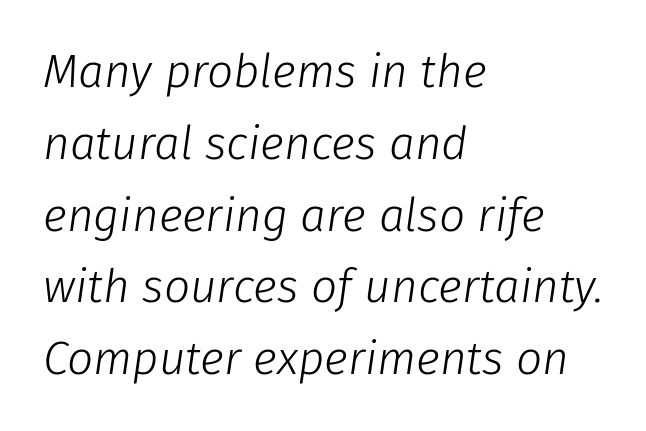
Do the characters align in a grid? No, the font is proportional. Weight: regular or lighter. Observe the ordinary spacing: letters are neighbours, not strangers. Horizontal alignment here is leftward, the default for most running prose. You can tell it's italic because the verticals aren't actually vertical. The passage shown is not underscored anywhere.
